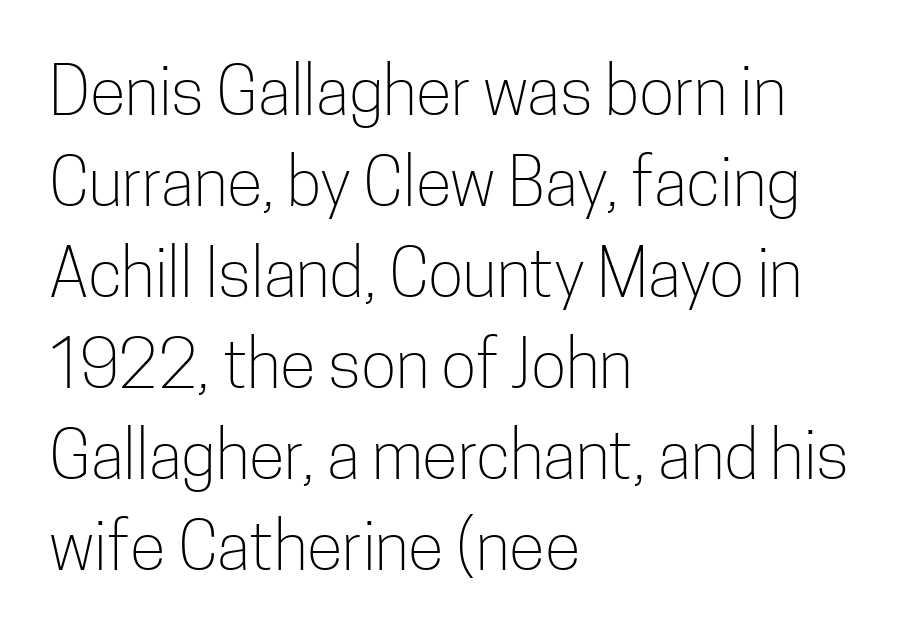
Q: Is the text bold? A: No.
Q: Is the text italic (slanted)? A: No, it is upright.
Q: Is the typeface a serif or a sans-serif typeface? A: Sans-serif.
Q: Is the text underlined? A: No.
Q: How is the paragraph aligned? A: Left-aligned.
Q: Is the spacing between letters normal or unusually wide? A: Normal.
Q: Is the spacing between lines tight, normal or loose? A: Normal.
Q: Width (condensed, normal, or wide)? A: Condensed.
Q: Stroke contrast? A: Low.
Q: x-height? A: Medium.
Q: Monospaced? A: No.
